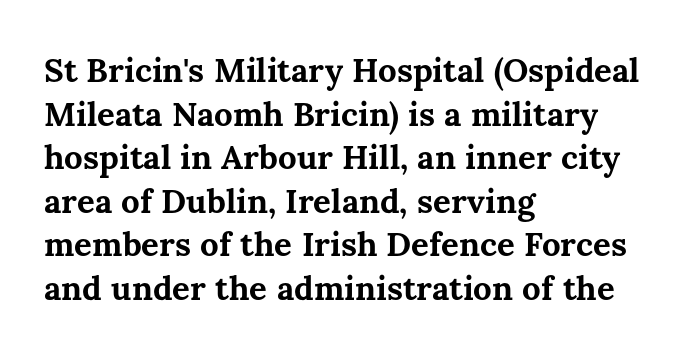
These lines are rendered in a variable-pitch font. Caption: multi-line text, flush left, ragged right. This rendering features lettering with no underline. Every stem runs plumb, perpendicular to the baseline. Regarding leading, the lines here are spaced in the standard way. The characters look thick and weighty, a clear bold.
